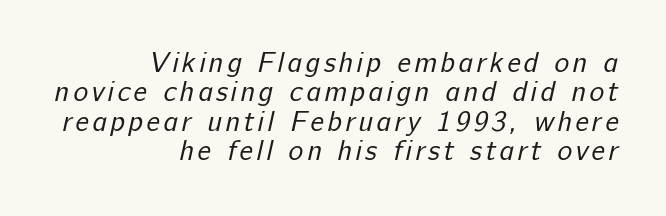
The image shows 28 px regular-weight sans-serif type; set right-aligned, tight line spacing (1.05x), not underlined; low stroke contrast and a medium x-height.
